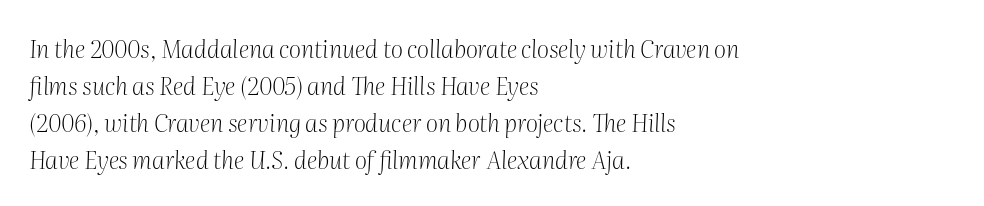
The image shows 24 px text type, italic (leaning right); set left-aligned, normal line spacing (1.54x), normal letter spacing, not underlined.
